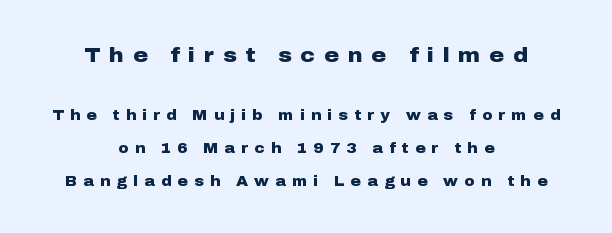
The image shows 20 px bold type, upright; set centered, loose line spacing (2.35x), unusually wide letter spacing (+0.45 em), not underlined; the first (top) block is 1.43x larger.
